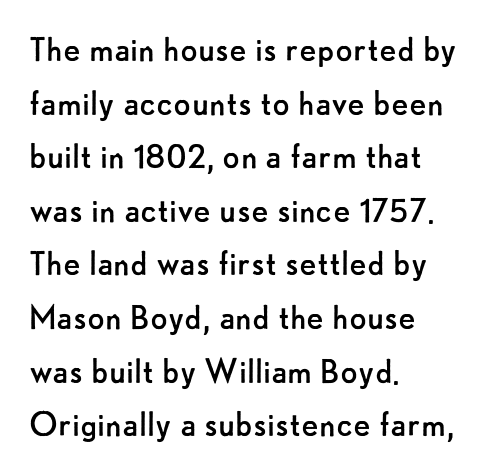
Q: Is the text bold? A: No.
Q: Is the text italic (slanted)? A: No, it is upright.
Q: Is the typeface a serif or a sans-serif typeface? A: Sans-serif.
Q: Is the text underlined? A: No.
Q: How is the paragraph aligned? A: Left-aligned.
Q: Is the spacing between letters normal or unusually wide? A: Normal.
Q: Is the spacing between lines tight, normal or loose? A: Normal.
Q: Width (condensed, normal, or wide)? A: Normal.
Q: Stroke contrast? A: Low.
Q: x-height? A: Small.
Q: Monospaced? A: No.
